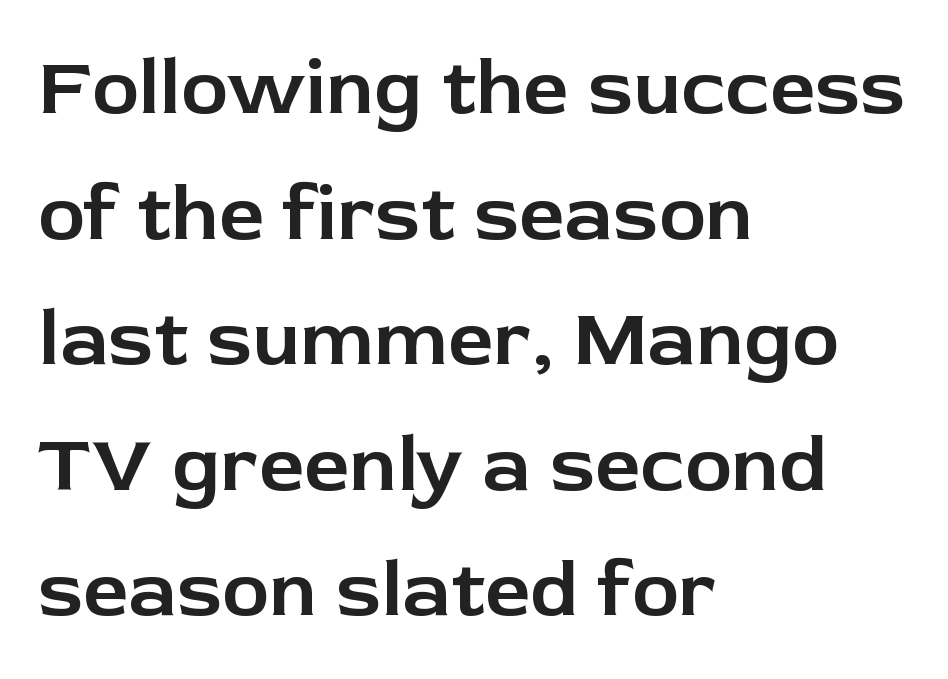
Line beginnings align vertically; line endings do not. Default kerning and tracking; the words read as compact shapes. Leading matches the norm, producing a regular column. The letters advance in unequal steps, a hallmark of proportional type.
